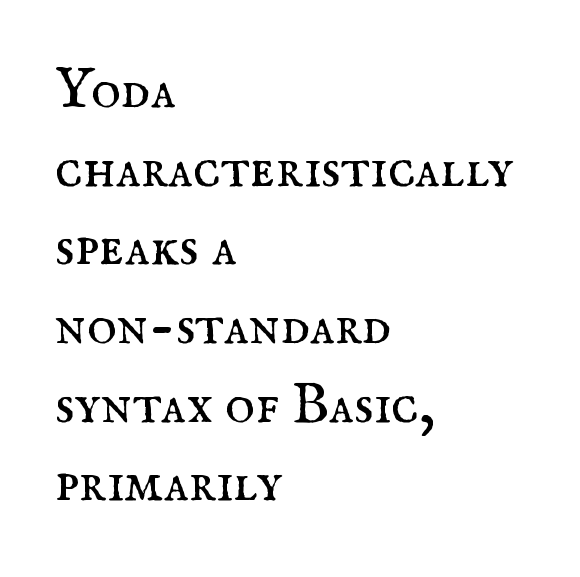
The horizontal fit of the characters is conventional and even. The strokes are not fattened; the text isn't bold. Where is the straight margin? On the left. Nope, not italic — everything's standing straight. Lines of text with bare space underneath.
